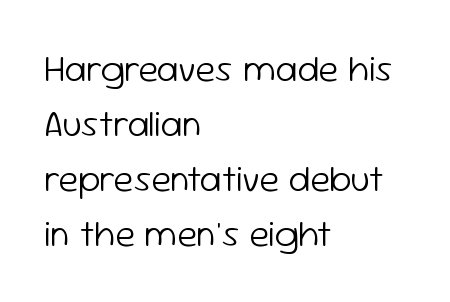
Q: Is the text bold? A: No.
Q: Is the text italic (slanted)? A: No, it is upright.
Q: Is the typeface a serif or a sans-serif typeface? A: Sans-serif.
Q: Is the text underlined? A: No.
Q: How is the paragraph aligned? A: Left-aligned.
Q: Is the spacing between letters normal or unusually wide? A: Normal.
Q: Is the spacing between lines tight, normal or loose? A: Normal.
Q: Width (condensed, normal, or wide)? A: Normal.
Q: Stroke contrast? A: Low.
Q: x-height? A: Medium.
Q: Monospaced? A: No.
